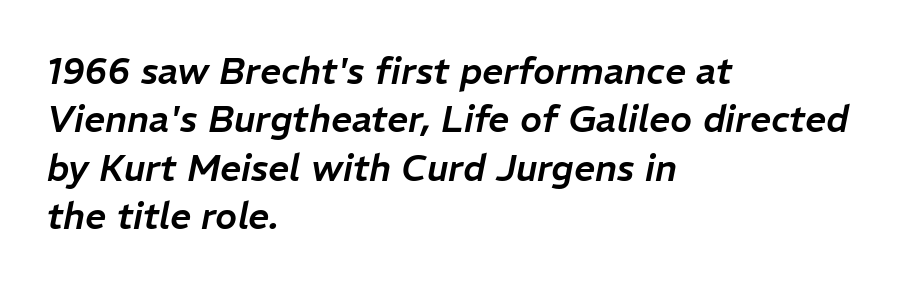
{"italic": "yes", "lean": "right", "slant_degrees": 11, "width": "normal", "stroke_contrast": "low", "x_height": "medium", "monospaced": "no", "underline": "no", "align": "left", "line_spacing": "normal", "line_spacing_ratio": 1.31, "letter_spacing": "normal", "letter_spacing_em": 0.0, "glyph_px": 37}
